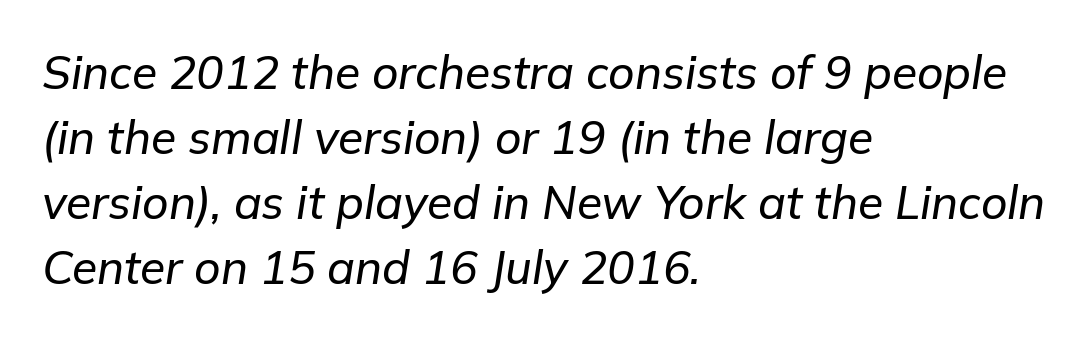
{"italic": "yes", "lean": "right", "slant_degrees": 9, "width": "normal", "stroke_contrast": "low", "x_height": "medium", "monospaced": "no", "underline": "no", "align": "left", "line_spacing": "normal", "line_spacing_ratio": 1.41, "letter_spacing": "normal", "letter_spacing_em": 0.0, "glyph_px": 46}
